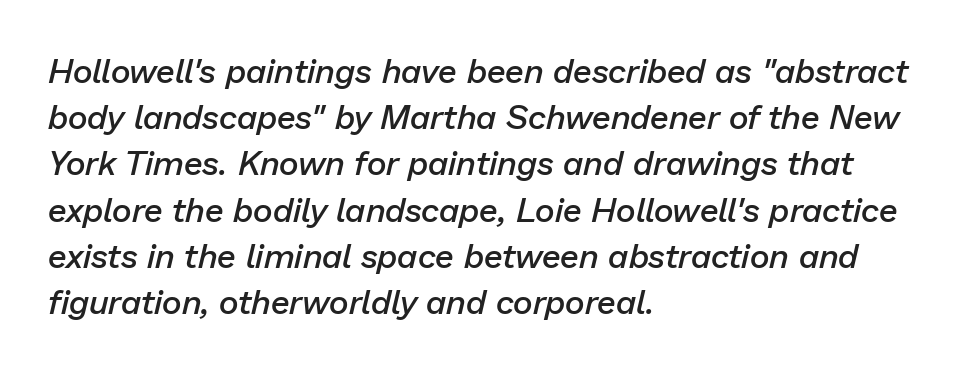
Q: Is the text bold? A: Semi-bold.
Q: Is the text italic (slanted)? A: Yes, it leans right by about 13 degrees.
Q: Is the text underlined? A: No.
Q: How is the paragraph aligned? A: Left-aligned.
Q: Is the spacing between letters normal or unusually wide? A: Normal.
Q: Is the spacing between lines tight, normal or loose? A: Normal.
Q: Width (condensed, normal, or wide)? A: Normal.
Q: Stroke contrast? A: Low.
Q: x-height? A: Medium.
Q: Monospaced? A: No.
